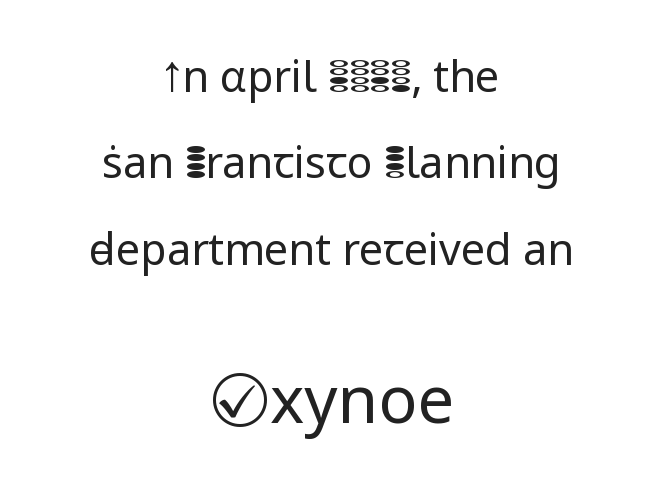
The image shows 65 px regular-weight sans-serif type, upright; set centered, loose line spacing (2.01x), normal letter spacing, not underlined; the second (bottom) block is 1.51x larger; low stroke contrast and a medium x-height.
